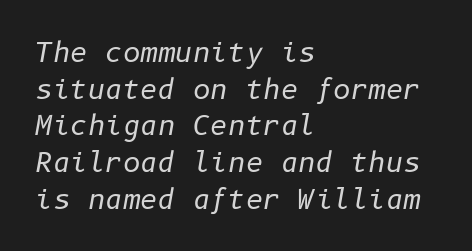
Line spacing here is normal. The tracking reads as untouched default to a designer's eye. These lines are set flush left with a ragged right edge. Style check: oblique. The cut favours lightness, reaching ordinary text weight at its darkest. No word sits above an underline.
